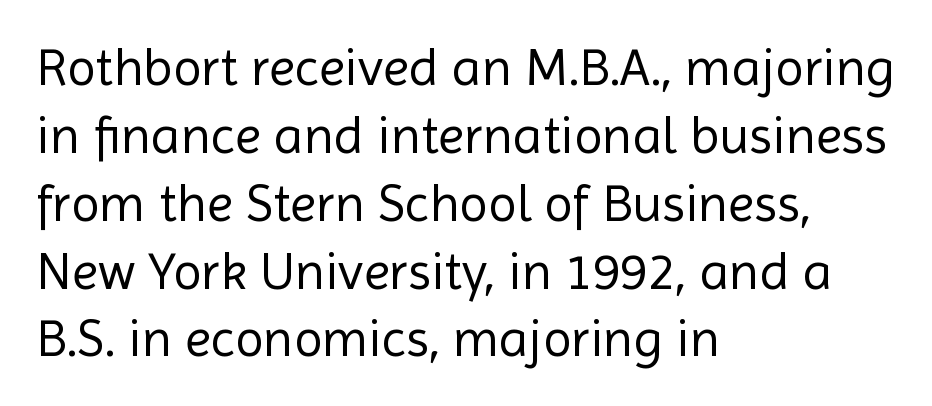
The image shows 53 px regular-weight sans-serif type, upright; set left-aligned, normal line spacing (1.28x), normal letter spacing, not underlined; a medium x-height.
